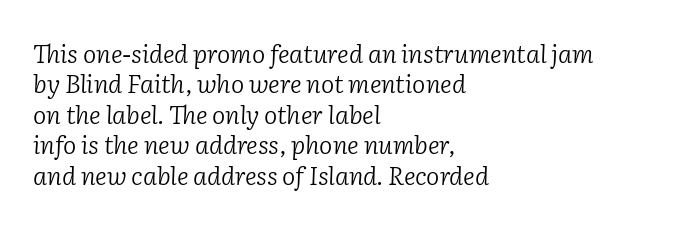
Q: Is the text bold? A: No.
Q: Is the text italic (slanted)? A: Yes, it leans right by about 2 degrees.
Q: Is the text underlined? A: No.
Q: How is the paragraph aligned? A: Left-aligned.
Q: Is the spacing between letters normal or unusually wide? A: Normal.
